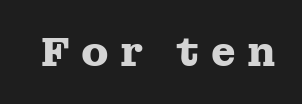
Q: Is the text bold? A: Yes.
Q: Is the text italic (slanted)? A: No, it is upright.
Q: Is the typeface a serif or a sans-serif typeface? A: Serif.
Q: Is the text underlined? A: No.
Q: Is the spacing between letters normal or unusually wide? A: Unusually wide.
Q: Width (condensed, normal, or wide)? A: Wide.
Q: Stroke contrast? A: Medium.
Q: x-height? A: Medium.
Q: Monospaced? A: No.
